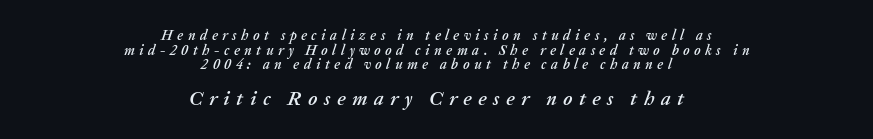
{"italic": "yes", "lean": "right", "slant_degrees": 20, "underline": "no", "align": "center", "line_spacing": "tight", "line_spacing_ratio": 1.04, "letter_spacing": "wide", "letter_spacing_em": 0.32, "larger_block": "second", "size_ratio": 1.43, "glyph_px": 20}
